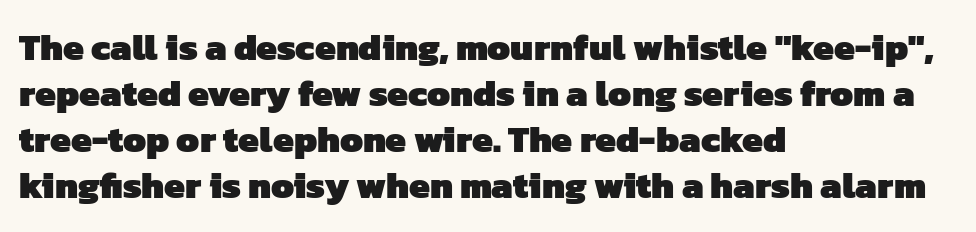
The glyphs have the mass of a bold cut. Compared with typical body copy, the letter spacing here is the same. This sample has the flowing, uneven cadence of proportional lettering. Type style note: lacks serifs.
